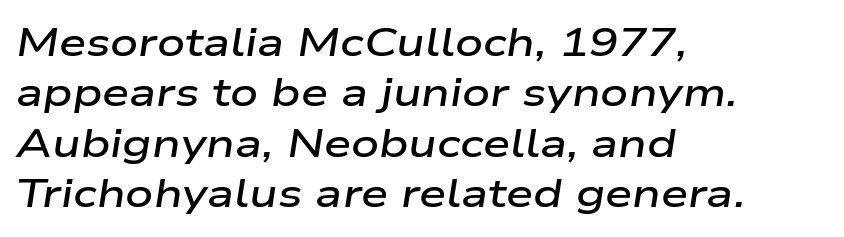
The image shows 39 px semibold, wide type, italic (leaning right); set left-aligned, normal line spacing (1.29x), normal letter spacing, not underlined; low stroke contrast and a medium x-height.
